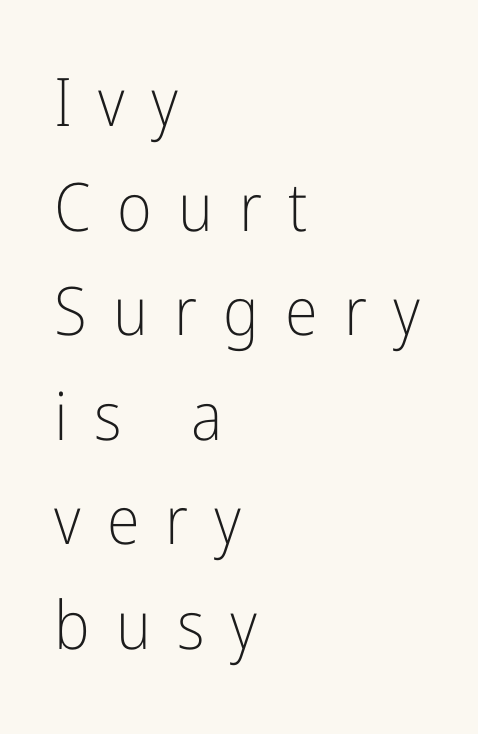
Between one letter and the next there's a generous, obvious gap. Does the lettering tilt? It doesn't — this is upright. Stroke terminals: plain, sans-serif. The string is rendered with underlining switched off. The letters advance in unequal steps, a hallmark of proportional type.
